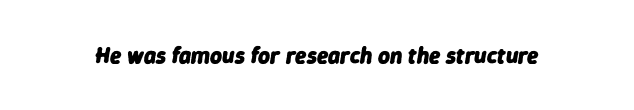
Q: Is the text bold? A: Yes.
Q: Is the text italic (slanted)? A: Yes, it leans right by about 9 degrees.
Q: Is the text underlined? A: No.
Q: Is the spacing between letters normal or unusually wide? A: Normal.
